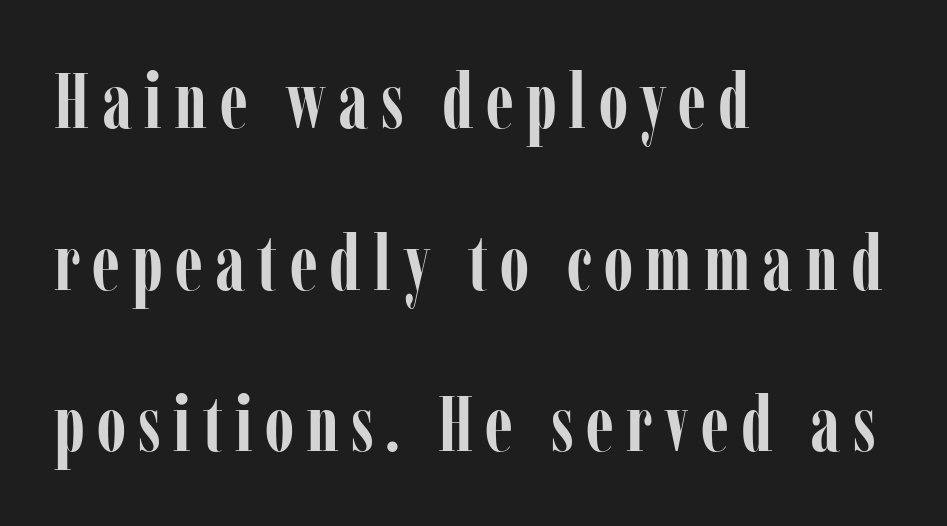
The image shows 77 px semibold, condensed serif type, upright; set left-aligned, loose line spacing (2.1x), not underlined; low stroke contrast and a medium x-height.
